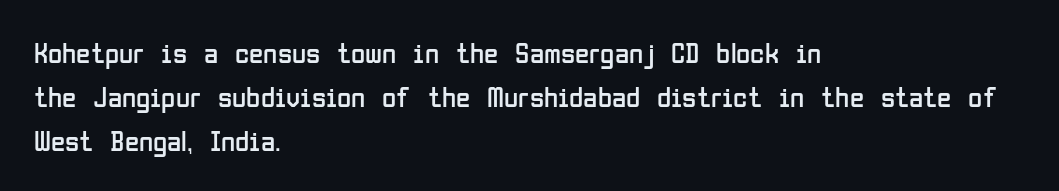
Proportional: the letters do not fall into vertical columns. Posture: upright roman. If you drew a ruler down the left edge, every line would touch it. The passage shown is not bold in any degree.
